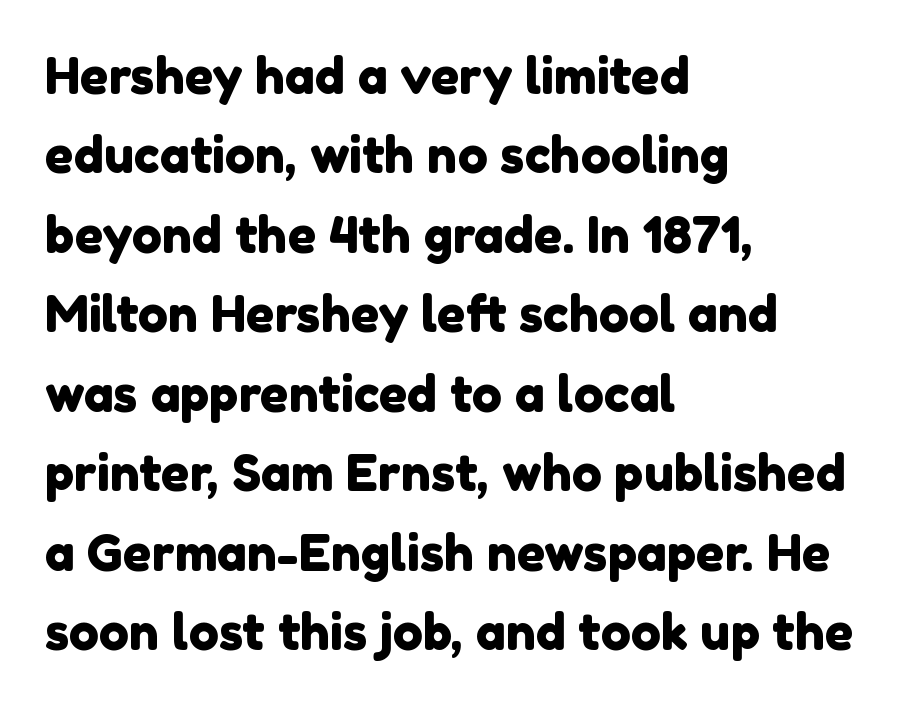
The image shows 50 px sans-serif type; set left-aligned, normal line spacing (1.59x), normal letter spacing, not underlined; a medium x-height.
